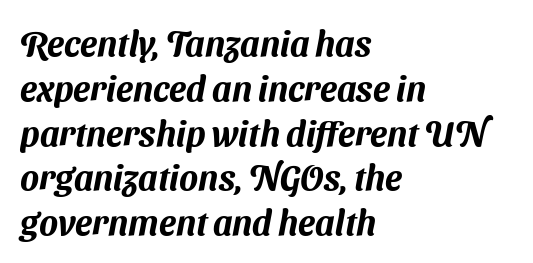
The string is rendered with underlining switched off. Varying glyph widths throughout — classic text-font behaviour. Honestly, the row spacing looks completely unremarkable. This is sans-serif lettering, the kind often seen on screens and signage. The line texture is even and compact thanks to regular tracking.
